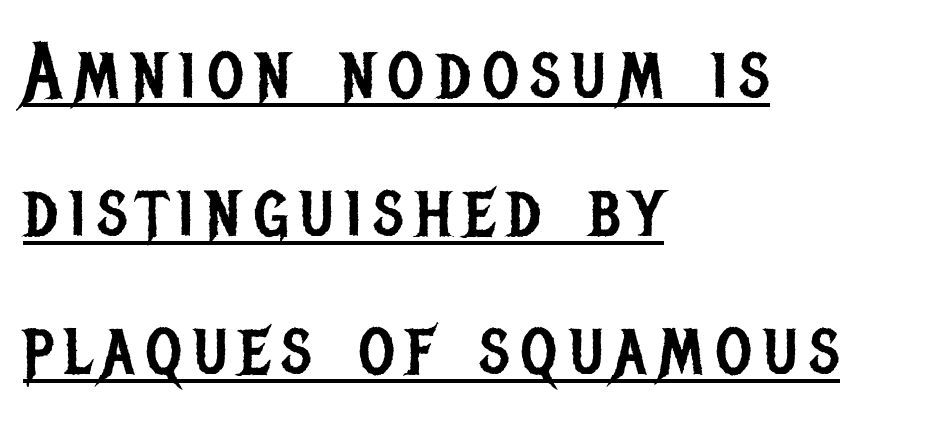
The image shows 79 px regular-weight, condensed sans-serif type, upright; set left-aligned, line spacing 1.75x, underlined; low stroke contrast and a large x-height.
